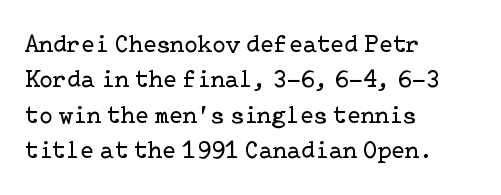
Q: Is the text bold? A: No.
Q: Is the text italic (slanted)? A: No, it is upright.
Q: Is the text underlined? A: No.
Q: How is the paragraph aligned? A: Left-aligned.
Q: Is the spacing between letters normal or unusually wide? A: Normal.
Q: Is the spacing between lines tight, normal or loose? A: Normal.
